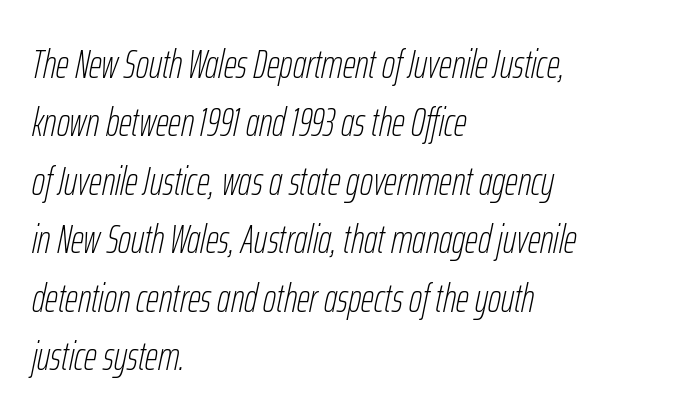
{"italic": "yes", "lean": "right", "slant_degrees": 12, "bold": "no", "weight": "thin", "width": "condensed", "stroke_contrast": "low", "x_height": "medium", "monospaced": "no", "underline": "no", "align": "left", "line_spacing": "normal", "line_spacing_ratio": 1.46, "letter_spacing": "normal", "letter_spacing_em": 0.0, "glyph_px": 40}
